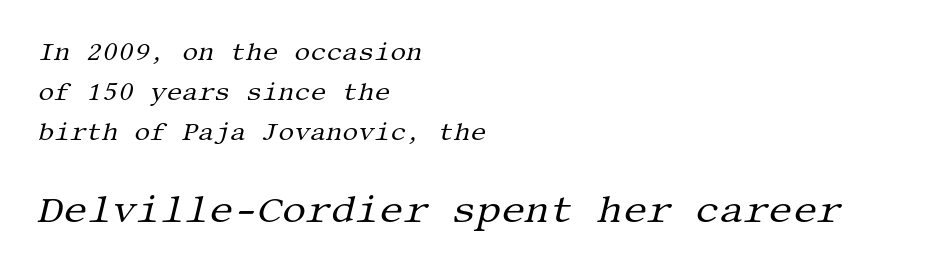
The image shows 38 px regular-weight serif type, italic (leaning right); set left-aligned, normal line spacing (1.61x), normal letter spacing, not underlined; the second (bottom) block is 1.52x larger; medium stroke contrast and a large x-height.
